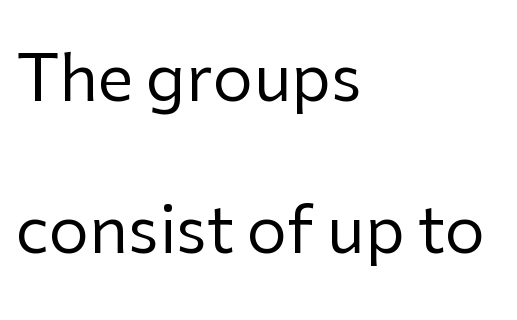
The image shows 64 px regular-weight sans-serif type, upright; set left-aligned, loose line spacing (2.38x), normal letter spacing, not underlined; low stroke contrast and a medium x-height.
